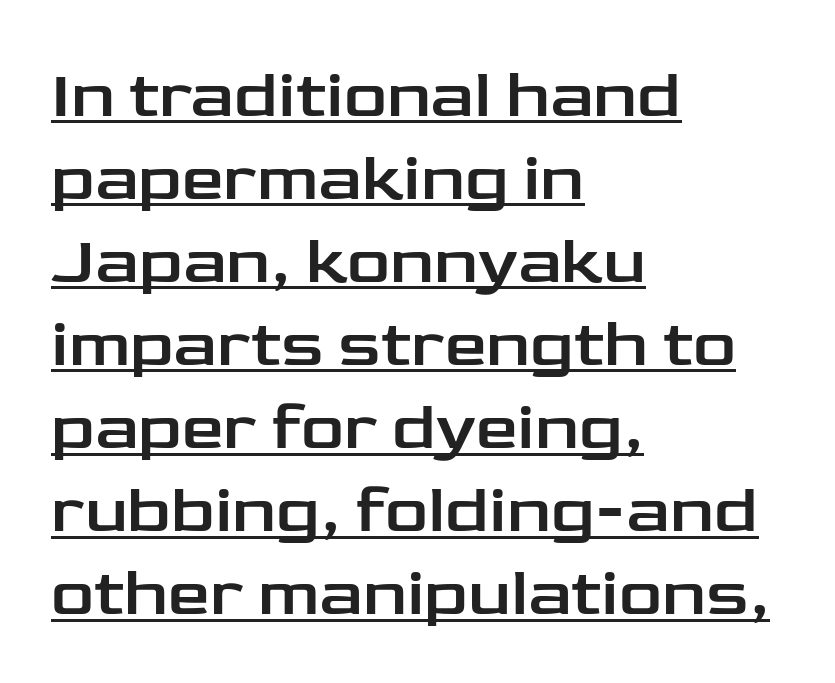
Like a heading marked for emphasis, these lines bear an underscore. Note: no serifs on the glyphs. These lines keep a tight, regular rhythm from letter to letter. Posture: upright roman. This sample has the flowing, uneven cadence of proportional lettering. Each line starts at the same left margin while the right side varies.
